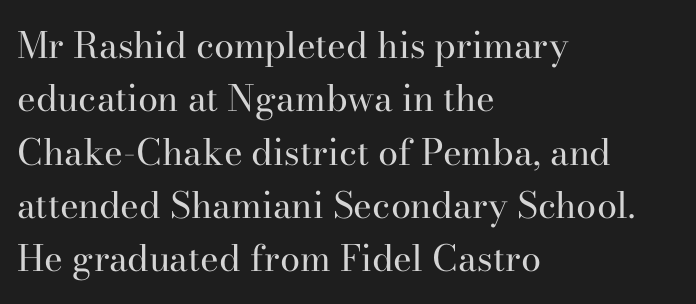
Q: Is the text bold? A: No.
Q: Is the text italic (slanted)? A: No, it is upright.
Q: Is the typeface a serif or a sans-serif typeface? A: Serif.
Q: Is the text underlined? A: No.
Q: How is the paragraph aligned? A: Left-aligned.
Q: Is the spacing between letters normal or unusually wide? A: Normal.
Q: Is the spacing between lines tight, normal or loose? A: Normal.
Q: Width (condensed, normal, or wide)? A: Normal.
Q: Stroke contrast? A: High.
Q: x-height? A: Small.
Q: Monospaced? A: No.
